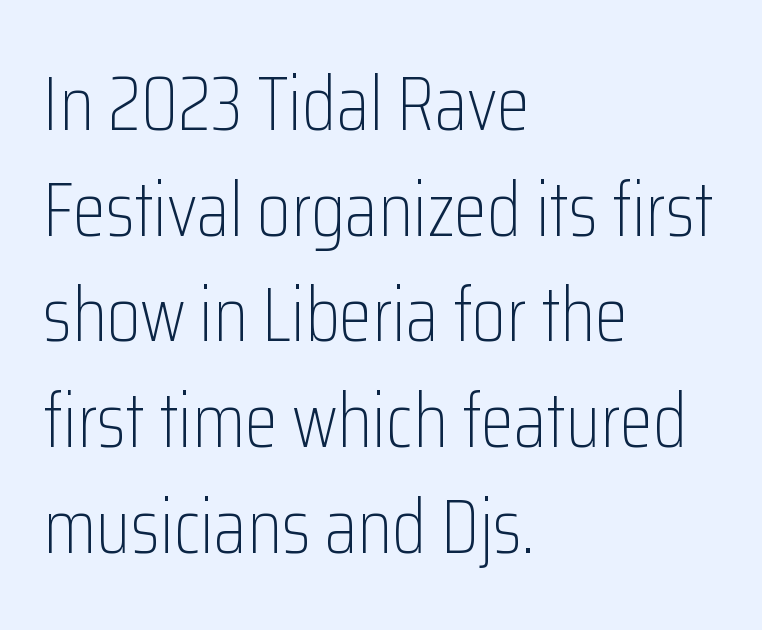
{"serif": "no", "italic": "no", "bold": "no", "weight": "light", "width": "condensed", "stroke_contrast": "low", "x_height": "medium", "monospaced": "no", "underline": "no", "align": "left", "line_spacing": "normal", "line_spacing_ratio": 1.39, "letter_spacing": "normal", "letter_spacing_em": 0.0, "glyph_px": 76}
